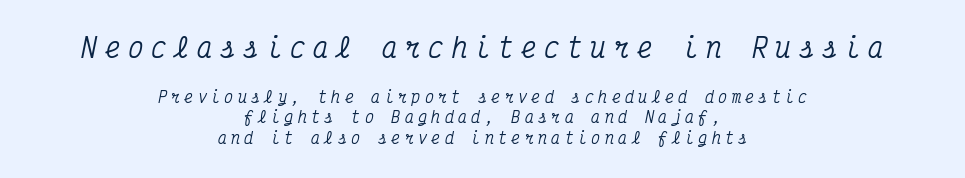
{"italic": "yes", "lean": "right", "slant_degrees": 12, "underline": "no", "align": "center", "line_spacing": "normal", "line_spacing_ratio": 1.38, "letter_spacing": "wide", "letter_spacing_em": 0.29, "larger_block": "first", "size_ratio": 1.73, "glyph_px": 26}
